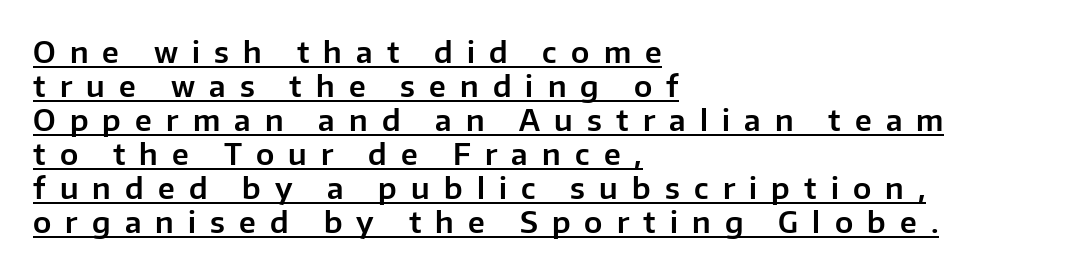
{"serif": "no", "italic": "no", "width": "normal", "stroke_contrast": "low", "x_height": "medium", "monospaced": "no", "underline": "yes", "align": "left", "line_spacing_ratio": 1.17, "letter_spacing": "wide", "letter_spacing_em": 0.49, "glyph_px": 29}
